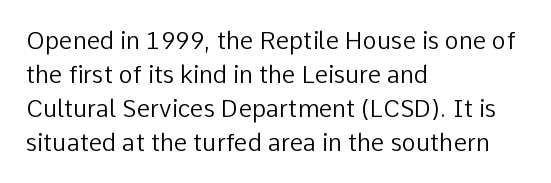
Decoration check: the copy has no underline. Teacher's note: observe the even left margin — that is flush-left alignment. Interline gaps are of average width in this sample. No chunkiness to these letters — they're not bold. These lines were composed using upright roman letters.
